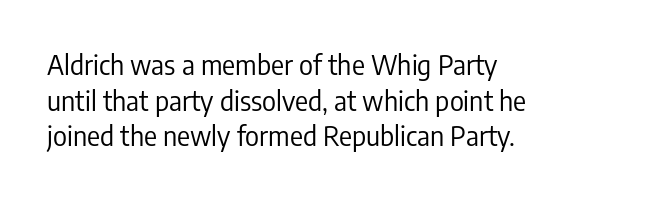
{"italic": "no", "bold": "no", "underline": "no", "align": "left", "line_spacing": "normal", "line_spacing_ratio": 1.32, "letter_spacing": "normal", "letter_spacing_em": 0.0, "glyph_px": 27}
